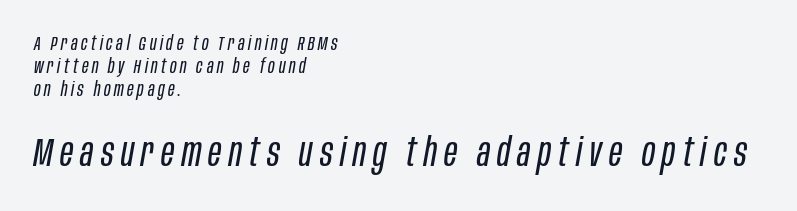
Spacing verdict: proportional, widths tailored to each character. These lines stack with their left ends in a neat column. Is this a heavy cut? Hardly; it is regular or lighter. Letters rest on an invisible, unmarked baseline.
